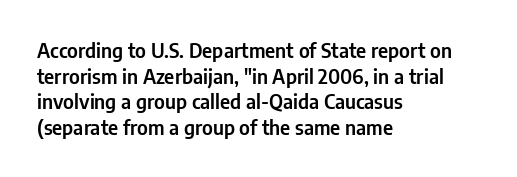
Q: Is the text italic (slanted)? A: No, it is upright.
Q: Is the text underlined? A: No.
Q: How is the paragraph aligned? A: Left-aligned.
Q: Is the spacing between letters normal or unusually wide? A: Normal.
Q: Is the spacing between lines tight, normal or loose? A: Normal.
